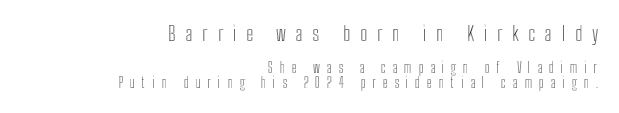
Q: Is the text italic (slanted)? A: No, it is upright.
Q: Is the text underlined? A: No.
Q: How is the paragraph aligned? A: Right-aligned.
Q: Is the spacing between letters normal or unusually wide? A: Unusually wide.
Q: Is the spacing between lines tight, normal or loose? A: Tight.
Q: Which block of text is set in a larger size, the first (top) or the second (bottom)? A: The first (top) one.
